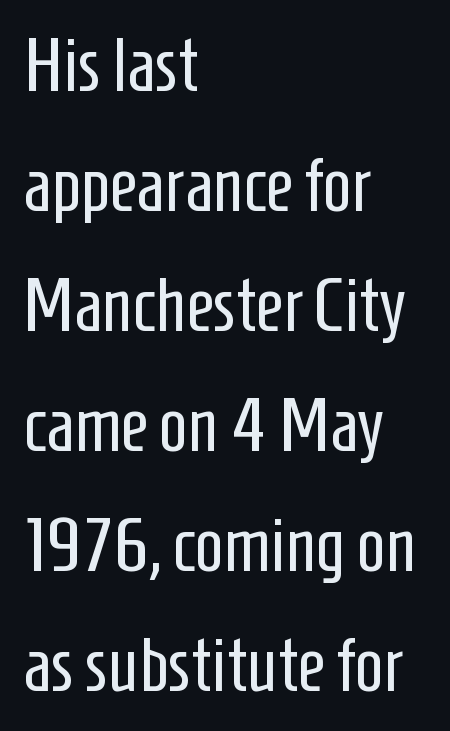
Q: Is the text bold? A: No.
Q: Is the text italic (slanted)? A: No, it is upright.
Q: Is the typeface a serif or a sans-serif typeface? A: Sans-serif.
Q: Is the text underlined? A: No.
Q: How is the paragraph aligned? A: Left-aligned.
Q: Is the spacing between letters normal or unusually wide? A: Normal.
Q: Is the spacing between lines tight, normal or loose? A: Normal.
Q: Width (condensed, normal, or wide)? A: Condensed.
Q: Stroke contrast? A: Low.
Q: x-height? A: Medium.
Q: Monospaced? A: No.
